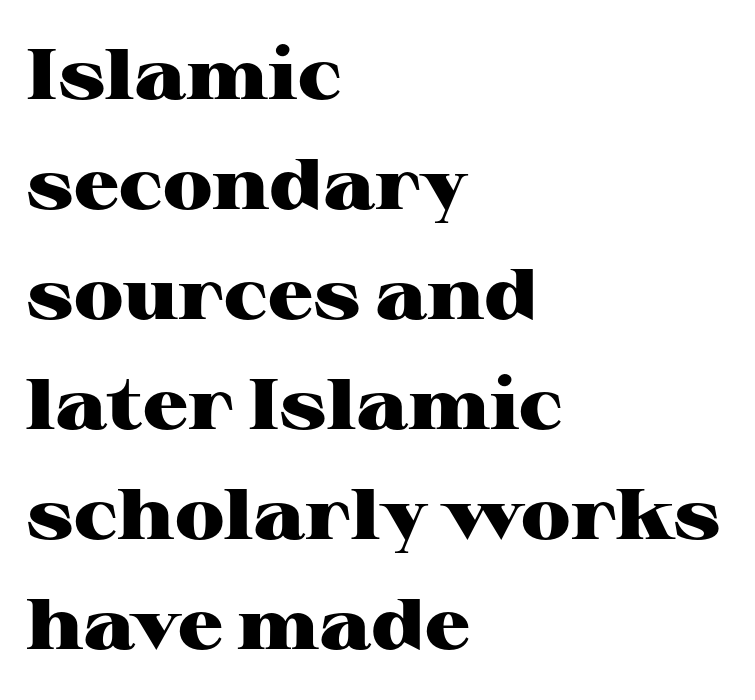
The image shows 71 px heavy, wide serif type, upright; set left-aligned, normal line spacing (1.55x), normal letter spacing, not underlined; high stroke contrast and a medium x-height.
